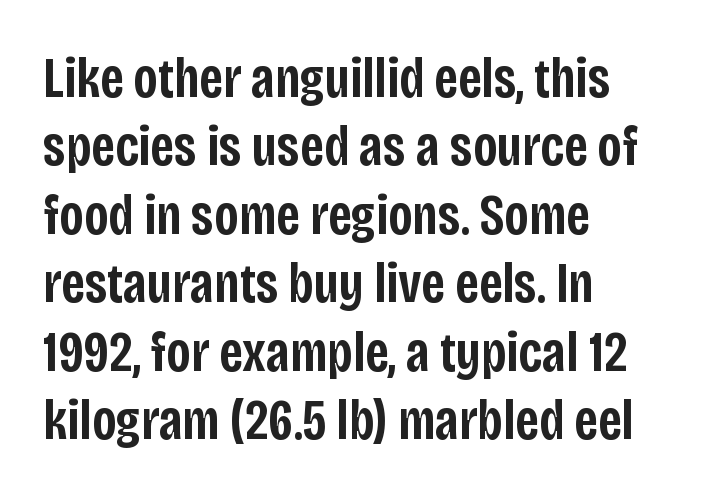
The image shows 57 px semibold, condensed sans-serif type, upright; set left-aligned, line spacing 1.2x, normal letter spacing, not underlined; low stroke contrast and a large x-height.
